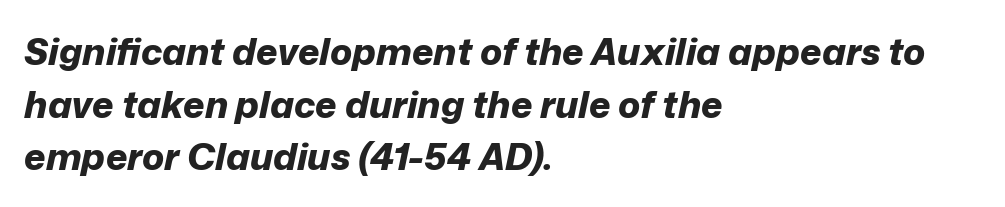
{"italic": "yes", "lean": "right", "slant_degrees": 12, "bold": "yes", "weight": "bold", "width": "normal", "stroke_contrast": "low", "x_height": "medium", "monospaced": "no", "underline": "no", "align": "left", "line_spacing": "normal", "line_spacing_ratio": 1.42, "letter_spacing": "normal", "letter_spacing_em": 0.0, "glyph_px": 37}
